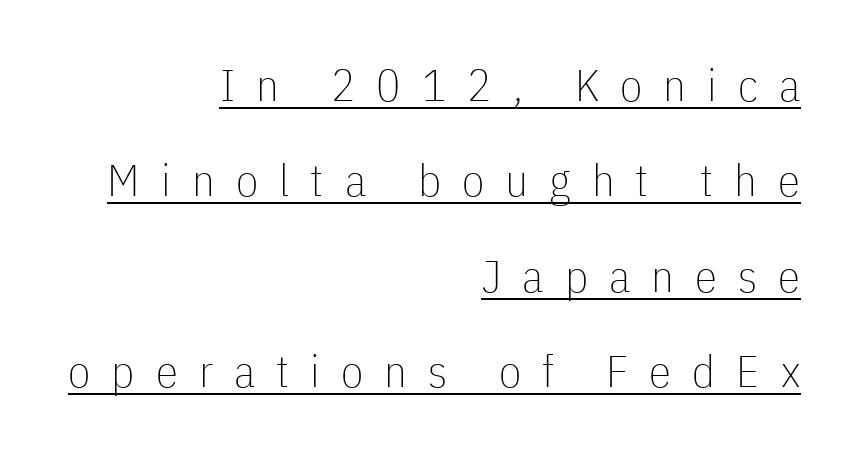
The image shows 45 px thin, condensed sans-serif type, upright; set right-aligned, loose line spacing (2.12x), unusually wide letter spacing (+0.47 em), underlined; low stroke contrast and a medium x-height.
